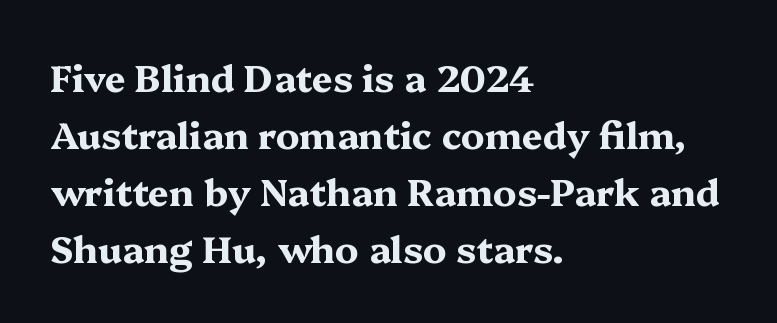
Any mark beneath the type? The region is blank. You could not count columns in this text — the font is proportionally spaced. Italic: no, the glyphs are upright roman. The gaps between neighbouring characters are ordinary and unremarkable. The font family rendered here belongs to the serif group. Its strokes are broad and dark, the hallmark of bold type.
